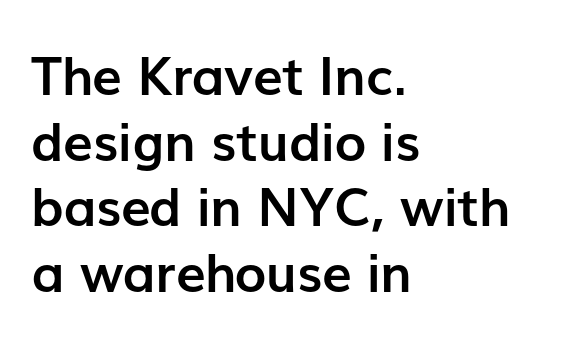
The image shows 53 px semibold sans-serif type, upright; set left-aligned, line spacing 1.24x, normal letter spacing, not underlined; low stroke contrast and a medium x-height.
